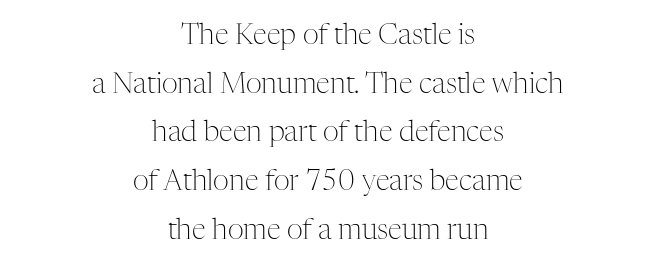
The image shows 28 px light serif type, upright; set centered, line spacing 1.74x, normal letter spacing, not underlined; medium stroke contrast and a medium x-height.
